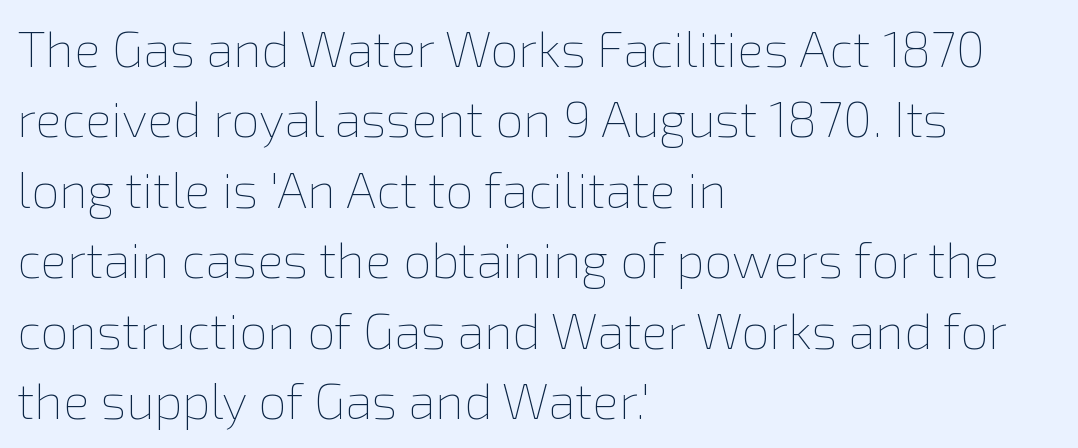
The image shows 50 px thin type, upright; set left-aligned, normal line spacing (1.41x), normal letter spacing, not underlined; a medium x-height.
